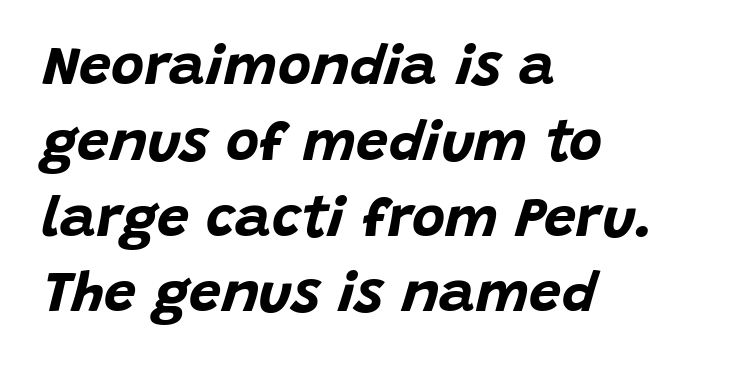
The tracking reads as untouched default to a designer's eye. What weight is shown? A full bold with thick strokes. Where is the straight margin? On the left. Posture: slanted. Quick note: interline space is typical. Check the space under the baseline: it is left empty.
